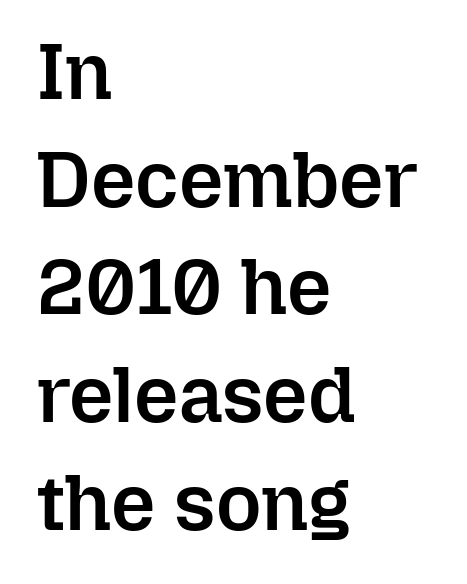
Q: Is the text bold? A: Semi-bold.
Q: Is the text italic (slanted)? A: No, it is upright.
Q: Is the text underlined? A: No.
Q: How is the paragraph aligned? A: Left-aligned.
Q: Is the spacing between letters normal or unusually wide? A: Normal.
Q: Is the spacing between lines tight, normal or loose? A: Normal.
Q: Width (condensed, normal, or wide)? A: Normal.
Q: Stroke contrast? A: Low.
Q: x-height? A: Medium.
Q: Monospaced? A: No.
